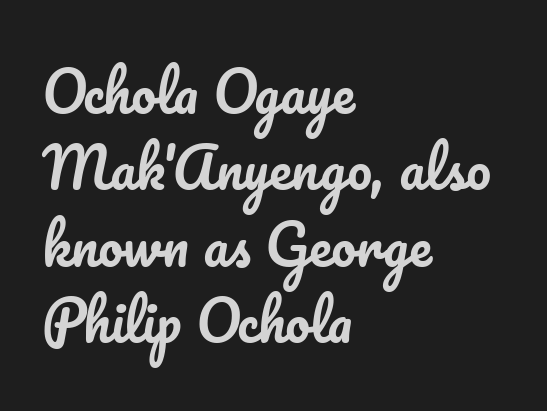
{"width": "normal", "stroke_contrast": "low", "x_height": "small", "monospaced": "no", "underline": "no", "align": "left", "line_spacing": "normal", "line_spacing_ratio": 1.39, "letter_spacing": "normal", "letter_spacing_em": 0.0, "glyph_px": 55}
